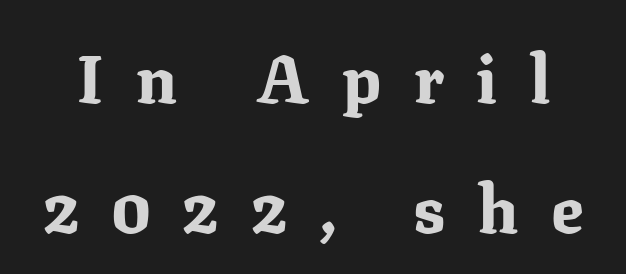
The image shows 67 px bold serif type, upright; set loose line spacing (1.94x), unusually wide letter spacing (+0.48 em), not underlined; medium stroke contrast and a medium x-height.
